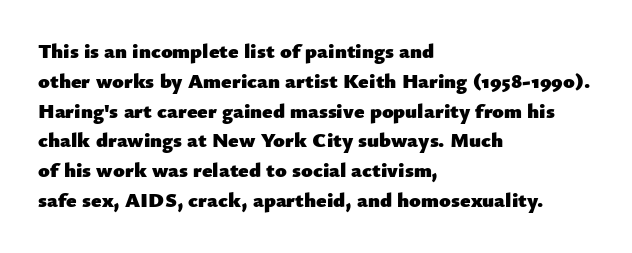
Q: Is the text bold? A: Yes.
Q: Is the text italic (slanted)? A: No, it is upright.
Q: Is the text underlined? A: No.
Q: How is the paragraph aligned? A: Left-aligned.
Q: Is the spacing between letters normal or unusually wide? A: Normal.
Q: Is the spacing between lines tight, normal or loose? A: Normal.
